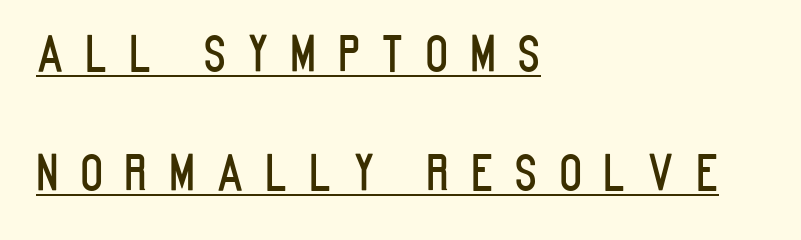
{"serif": "no", "italic": "no", "width": "condensed", "stroke_contrast": "low", "x_height": "large", "monospaced": "no", "underline": "yes", "align": "left", "line_spacing": "loose", "line_spacing_ratio": 2.48, "letter_spacing": "wide", "letter_spacing_em": 0.44, "glyph_px": 48}
